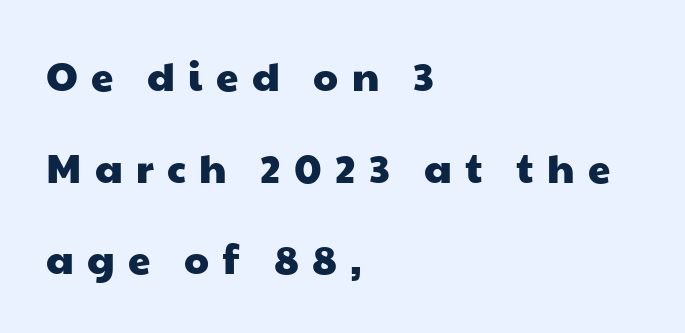
Q: Is the typeface a serif or a sans-serif typeface? A: Sans-serif.
Q: Is the text underlined? A: No.
Q: How is the paragraph aligned? A: Left-aligned.
Q: Is the spacing between letters normal or unusually wide? A: Unusually wide.
Q: Is the spacing between lines tight, normal or loose? A: Loose.
Q: Width (condensed, normal, or wide)? A: Wide.
Q: Stroke contrast? A: Low.
Q: x-height? A: Medium.
Q: Monospaced? A: No.
